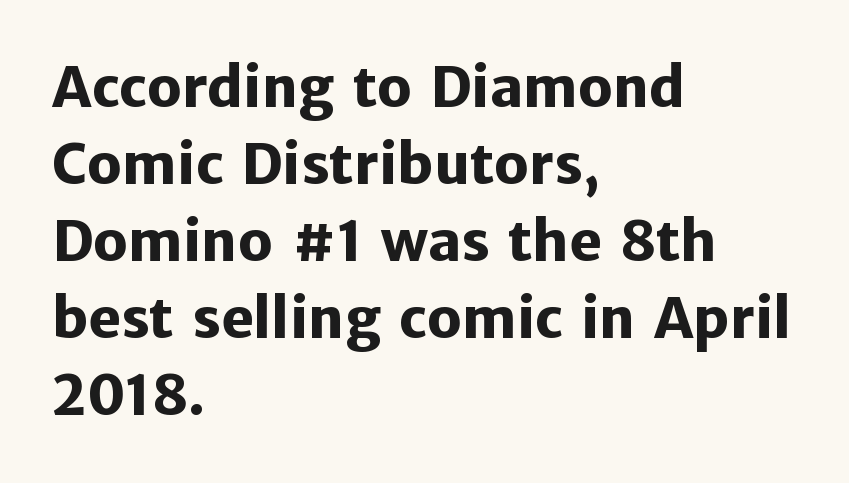
The image shows 55 px heavy sans-serif type, upright; set left-aligned, normal line spacing (1.4x), normal letter spacing, not underlined; low stroke contrast and a medium x-height.
